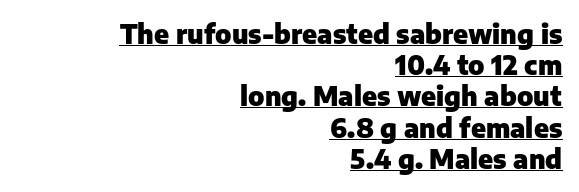
Q: Is the text bold? A: Yes.
Q: Is the text italic (slanted)? A: No, it is upright.
Q: Is the text underlined? A: Yes.
Q: How is the paragraph aligned? A: Right-aligned.
Q: Is the spacing between letters normal or unusually wide? A: Normal.
